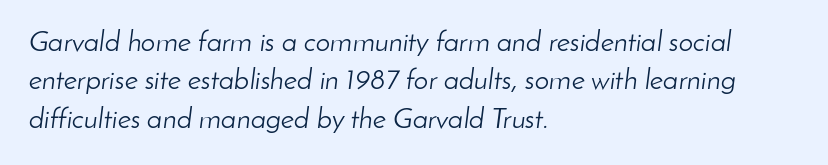
Q: Is the text bold? A: No.
Q: Is the text italic (slanted)? A: Yes, it leans right by about 8 degrees.
Q: Is the text underlined? A: No.
Q: How is the paragraph aligned? A: Left-aligned.
Q: Is the spacing between letters normal or unusually wide? A: Normal.
Q: Is the spacing between lines tight, normal or loose? A: Normal.
Q: Width (condensed, normal, or wide)? A: Normal.
Q: Stroke contrast? A: Low.
Q: x-height? A: Small.
Q: Monospaced? A: No.
